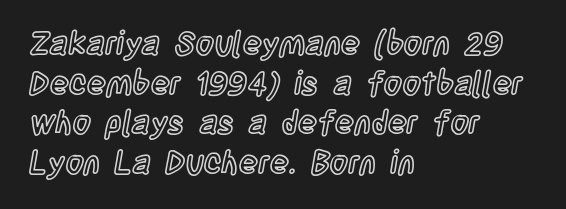
The image shows 32 px condensed type; set left-aligned, line spacing 1.24x, normal letter spacing, not underlined; a large x-height.
